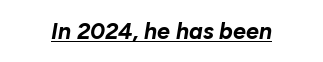
{"italic": "yes", "lean": "right", "slant_degrees": 10, "bold": "yes", "underline": "yes", "letter_spacing": "normal", "letter_spacing_em": 0.0, "glyph_px": 23}
